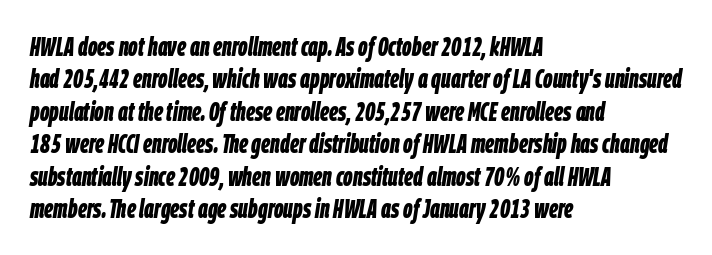
The image shows 26 px bold type, italic (leaning right); set left-aligned, normal line spacing (1.25x), normal letter spacing, not underlined.
